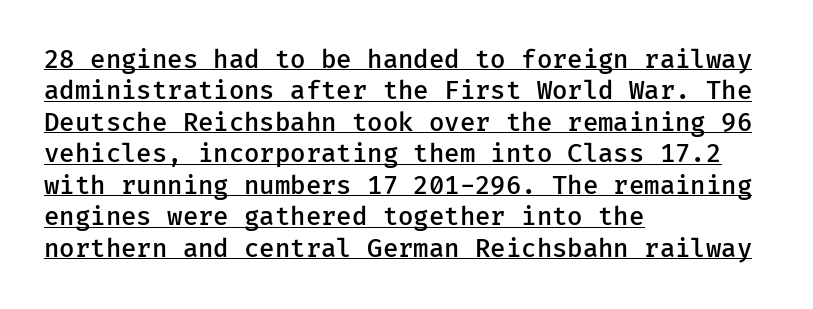
Strokes here are thickened, but only to semibold level. What stands out about the letter spacing? Nothing — it is the standard amount. Regarding leading, the lines here are spaced in the standard way. In terms of posture, this sample is upright. Visually the block forms a straight wall on the left and a jagged coastline on the right. The glyphs are accompanied by a horizontal stroke just below them.
